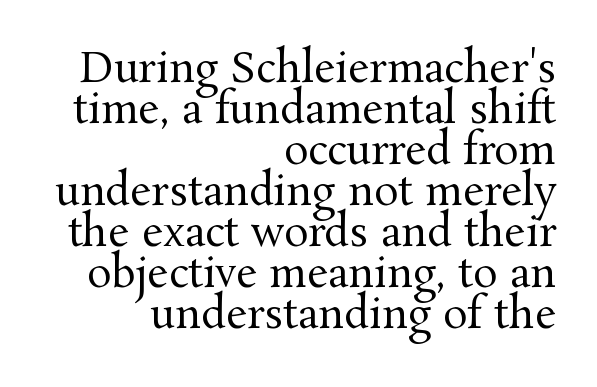
This sample has the flowing, uneven cadence of proportional lettering. The cut favours lightness, reaching ordinary text weight at its darkest. This rendering features lettering with no underline. Compared with a flush-left layout, this one pins lines to the opposite, right side.
